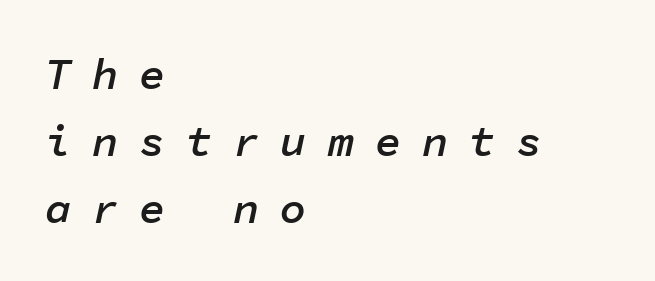
A typesetter would call this monospace, since all characters share one set width. Descender tails drop into unmarked territory. Is there much room between lines? A standard amount, neither cramped nor airy. A student would call this left alignment; a typographer would say flush left, rag right.
